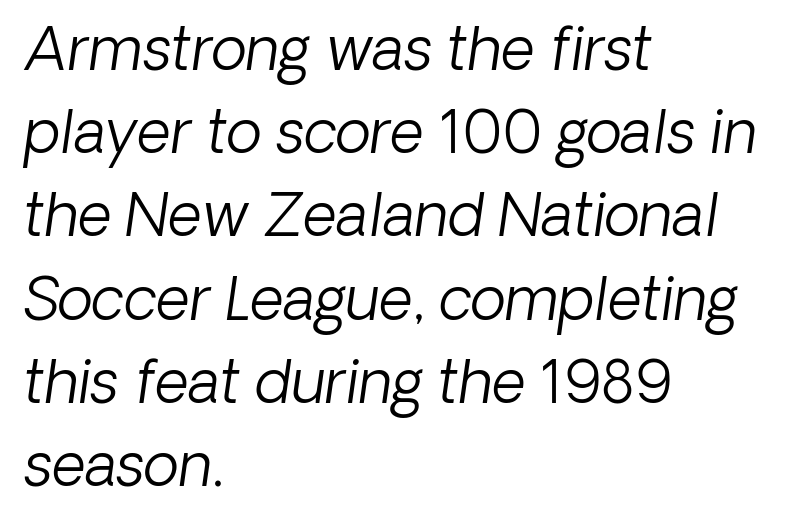
Spacing verdict: proportional, widths tailored to each character. Rows of type keep a routine distance in the vertical direction. Decoration check: the copy has no underline. Weight class: somewhere from thin through regular.
